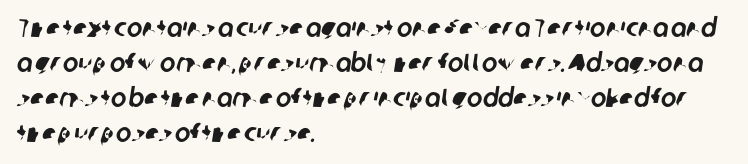
{"underline": "no", "align": "left", "line_spacing": "normal", "line_spacing_ratio": 1.34, "letter_spacing": "normal", "letter_spacing_em": 0.0, "glyph_px": 26}
